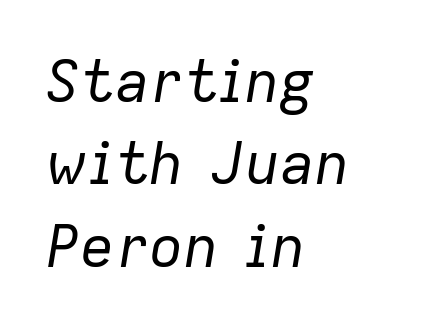
Between one letter and the next there's only the usual sliver of space. Type without underlining. Whoever set this chose a conventional vertical rhythm. Notice how the stems are inclined rather than vertical — that's the hallmark of italics. You could not count columns in this text — the font is proportionally spaced. A light-to-regular cut is what we see here.
